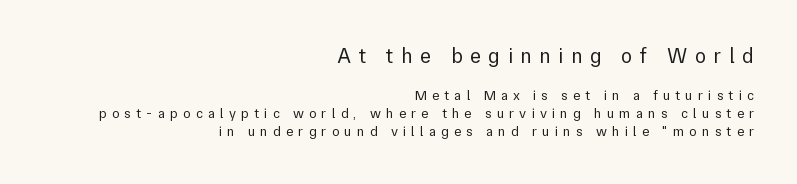
Q: Is the text bold? A: No.
Q: Is the text italic (slanted)? A: No, it is upright.
Q: Is the text underlined? A: No.
Q: How is the paragraph aligned? A: Right-aligned.
Q: Is the spacing between letters normal or unusually wide? A: Unusually wide.
Q: Is the spacing between lines tight, normal or loose? A: Normal.
Q: Which block of text is set in a larger size, the first (top) or the second (bottom)? A: The first (top) one.
